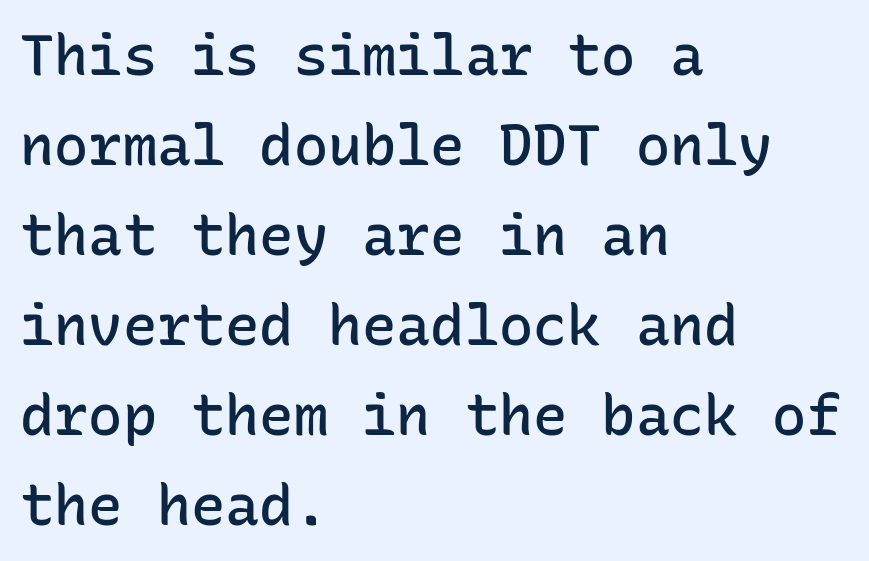
{"serif": "no", "italic": "no", "bold": "semi", "weight": "semibold", "width": "normal", "stroke_contrast": "low", "x_height": "medium", "monospaced": "yes", "underline": "no", "align": "left", "line_spacing": "normal", "line_spacing_ratio": 1.58, "letter_spacing": "normal", "letter_spacing_em": 0.0, "glyph_px": 57}
